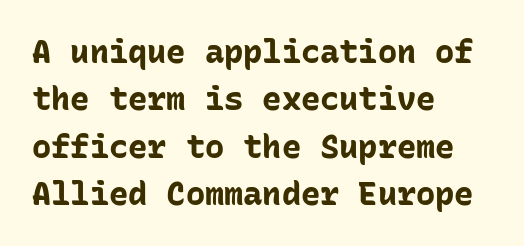
Rows of type keep a routine distance in the vertical direction. Does the copy run flush right? No — it runs flush left. The rendering shows plain stroke endings on the letterforms — a sans-serif design. The baseline area is clear.
